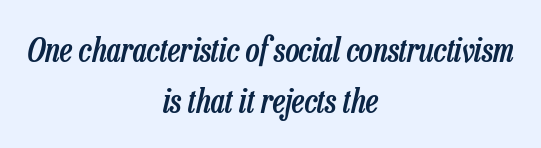
The image shows 33 px semibold, condensed type, italic (leaning right); set centered, normal line spacing (1.54x), normal letter spacing, not underlined; low stroke contrast and a medium x-height.
